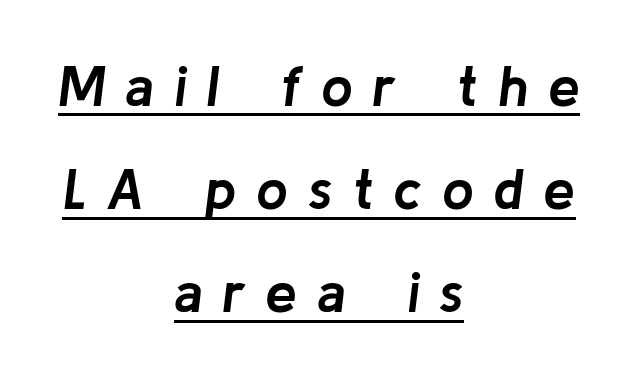
{"italic": "yes", "lean": "right", "slant_degrees": 8, "bold": "yes", "weight": "semibold", "width": "normal", "stroke_contrast": "low", "x_height": "medium", "monospaced": "no", "underline": "yes", "align": "center", "line_spacing_ratio": 1.81, "letter_spacing": "wide", "letter_spacing_em": 0.34, "glyph_px": 57}
